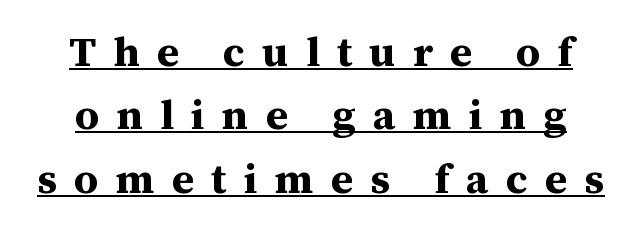
Q: Is the text bold? A: Yes.
Q: Is the text italic (slanted)? A: No, it is upright.
Q: Is the typeface a serif or a sans-serif typeface? A: Serif.
Q: Is the text underlined? A: Yes.
Q: How is the paragraph aligned? A: Centered.
Q: Is the spacing between letters normal or unusually wide? A: Unusually wide.
Q: Is the spacing between lines tight, normal or loose? A: Normal.
Q: Width (condensed, normal, or wide)? A: Normal.
Q: Stroke contrast? A: Medium.
Q: x-height? A: Medium.
Q: Monospaced? A: No.
